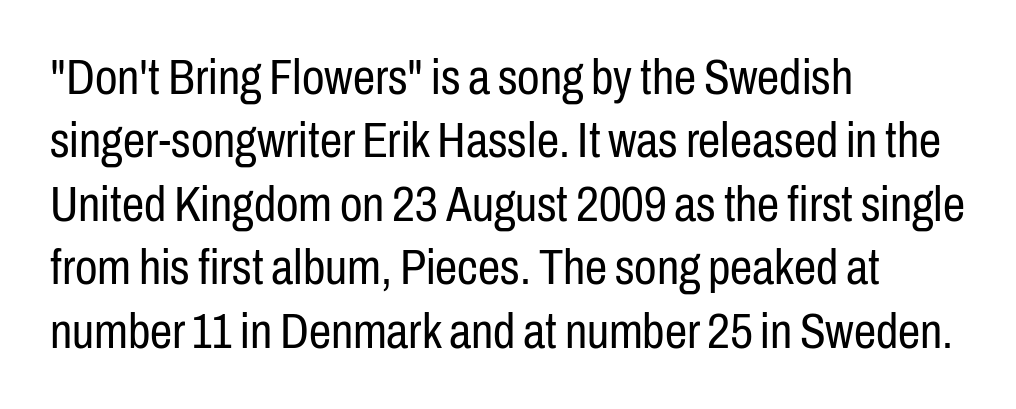
{"serif": "no", "italic": "no", "bold": "no", "weight": "regular", "width": "condensed", "stroke_contrast": "low", "x_height": "medium", "monospaced": "no", "underline": "no", "align": "left", "line_spacing": "normal", "line_spacing_ratio": 1.27, "letter_spacing": "normal", "letter_spacing_em": 0.0, "glyph_px": 50}
